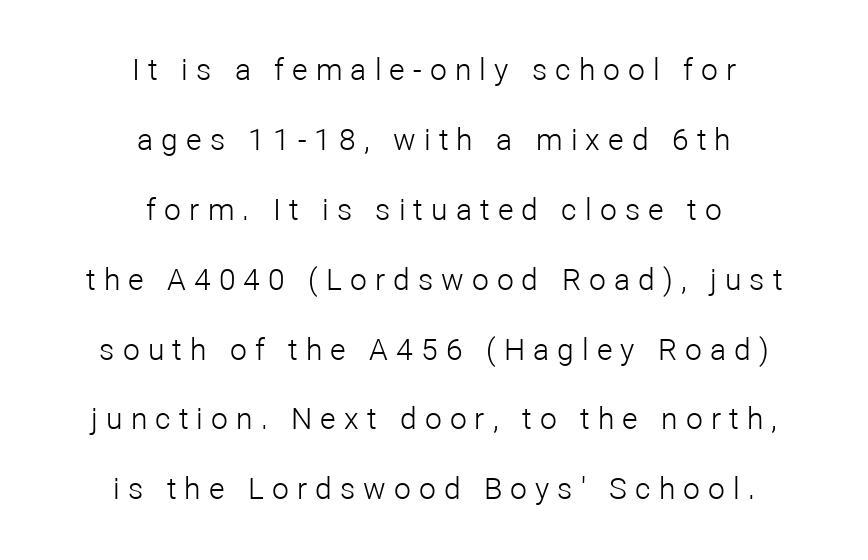
Q: Is the text bold? A: No.
Q: Is the text italic (slanted)? A: No, it is upright.
Q: Is the typeface a serif or a sans-serif typeface? A: Sans-serif.
Q: Is the text underlined? A: No.
Q: How is the paragraph aligned? A: Centered.
Q: Is the spacing between letters normal or unusually wide? A: Unusually wide.
Q: Is the spacing between lines tight, normal or loose? A: Loose.
Q: Width (condensed, normal, or wide)? A: Normal.
Q: Stroke contrast? A: Low.
Q: x-height? A: Medium.
Q: Monospaced? A: No.
